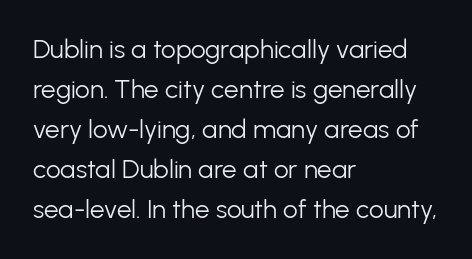
{"italic": "no", "bold": "no", "underline": "no", "align": "left", "line_spacing": "normal", "line_spacing_ratio": 1.54, "letter_spacing": "normal", "letter_spacing_em": 0.0, "glyph_px": 26}
